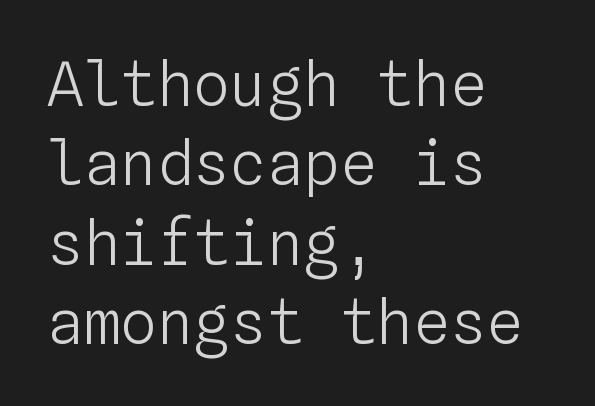
Q: Is the text bold? A: No.
Q: Is the text italic (slanted)? A: No, it is upright.
Q: Is the text underlined? A: No.
Q: How is the paragraph aligned? A: Left-aligned.
Q: Is the spacing between letters normal or unusually wide? A: Normal.
Q: Is the spacing between lines tight, normal or loose? A: Normal.
Q: Width (condensed, normal, or wide)? A: Normal.
Q: Stroke contrast? A: Low.
Q: x-height? A: Medium.
Q: Monospaced? A: Yes.
